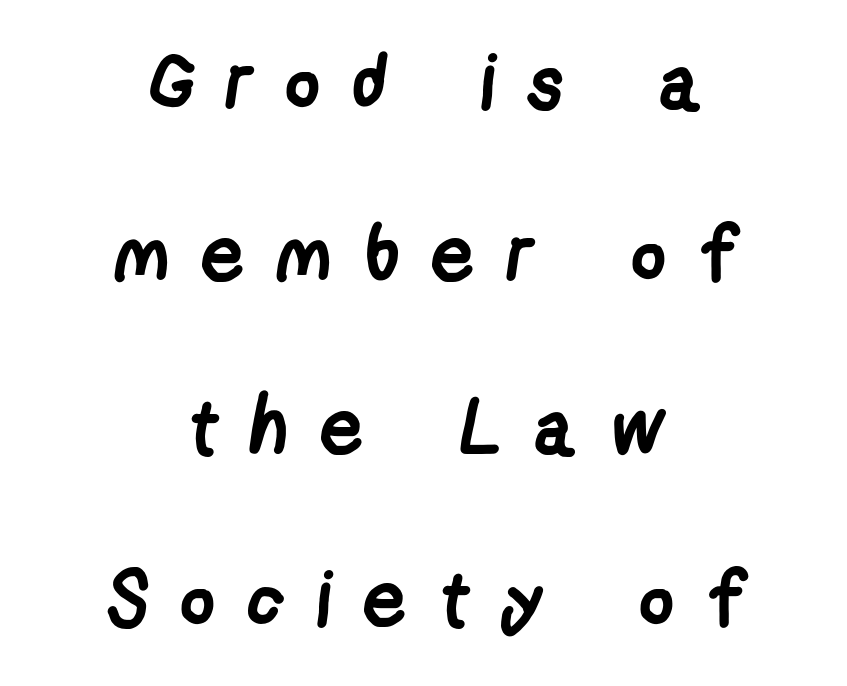
The zone under the glyphs is completely vacant. Each letter keeps its own natural width here, so spacing adapts to shape. This rendering uses center alignment, leaving both contours irregular but symmetric. This sample trades compactness for vertical openness between lines. The sample has been set heavy, in full bold. Classification — sans serif.
